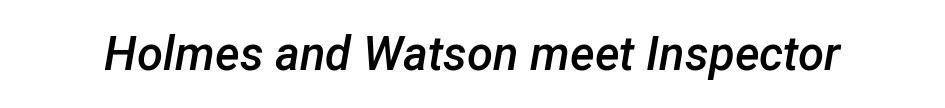
The image shows 47 px semibold type, italic (leaning right); set normal letter spacing, not underlined; low stroke contrast and a medium x-height.
